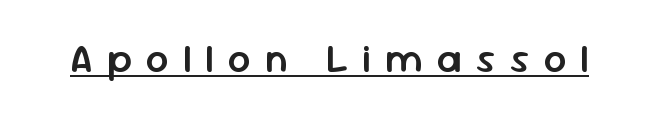
Between one letter and the next there's a generous, obvious gap. The designer went with a sans here, leaving each stem footless. This rendering features underlined lettering. Do the characters align in a grid? No, the font is proportional. The font's upright variant was chosen for this text. A semibold gives these letters moderate extra thickness, short of bold.
